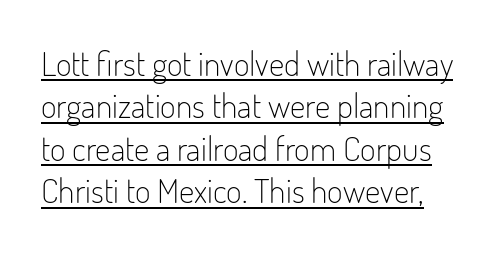
Q: Is the text bold? A: No.
Q: Is the text italic (slanted)? A: No, it is upright.
Q: Is the typeface a serif or a sans-serif typeface? A: Sans-serif.
Q: Is the text underlined? A: Yes.
Q: Is the spacing between letters normal or unusually wide? A: Normal.
Q: Is the spacing between lines tight, normal or loose? A: Normal.
Q: Width (condensed, normal, or wide)? A: Condensed.
Q: Stroke contrast? A: Low.
Q: x-height? A: Small.
Q: Monospaced? A: No.
